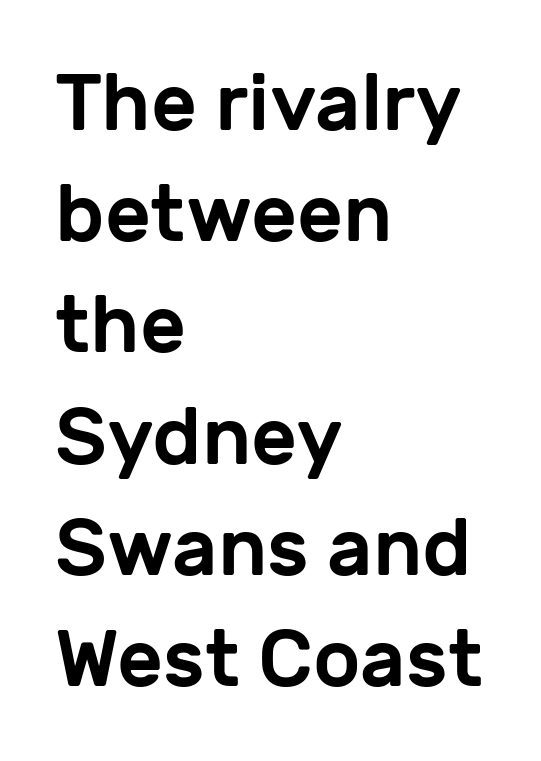
{"serif": "no", "italic": "no", "width": "normal", "stroke_contrast": "low", "x_height": "medium", "monospaced": "no", "underline": "no", "align": "left", "line_spacing": "normal", "line_spacing_ratio": 1.39, "letter_spacing": "normal", "letter_spacing_em": 0.0, "glyph_px": 80}
